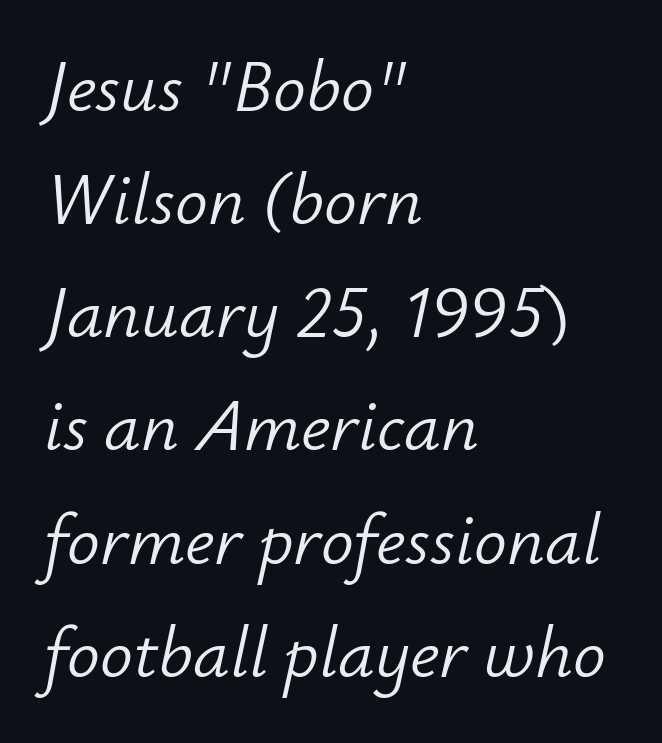
Q: Is the text bold? A: No.
Q: Is the text italic (slanted)? A: Yes, it leans right by about 12 degrees.
Q: Is the text underlined? A: No.
Q: How is the paragraph aligned? A: Left-aligned.
Q: Is the spacing between letters normal or unusually wide? A: Normal.
Q: Is the spacing between lines tight, normal or loose? A: Normal.
Q: Width (condensed, normal, or wide)? A: Normal.
Q: Stroke contrast? A: Low.
Q: x-height? A: Small.
Q: Monospaced? A: No.
